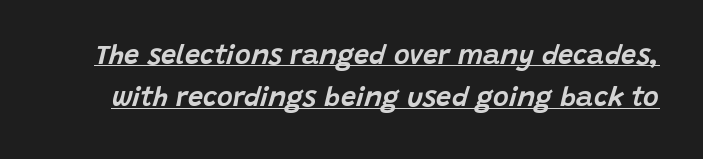
{"italic": "yes", "lean": "right", "slant_degrees": 15, "underline": "yes", "line_spacing": "normal", "line_spacing_ratio": 1.57, "letter_spacing": "normal", "letter_spacing_em": 0.0, "glyph_px": 27}
